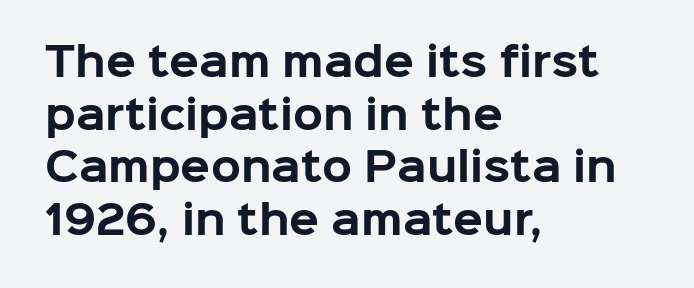
The image shows 39 px bold sans-serif type, upright; set left-aligned, normal line spacing (1.35x), normal letter spacing, not underlined; low stroke contrast and a medium x-height.
